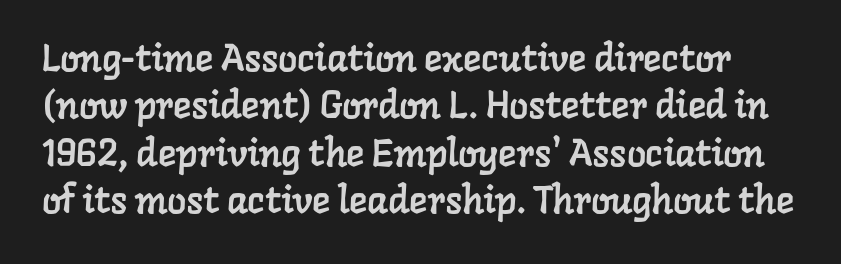
Q: Is the typeface a serif or a sans-serif typeface? A: Serif.
Q: Is the text underlined? A: No.
Q: Is the spacing between letters normal or unusually wide? A: Normal.
Q: Is the spacing between lines tight, normal or loose? A: Normal.
Q: Width (condensed, normal, or wide)? A: Normal.
Q: Stroke contrast? A: Low.
Q: x-height? A: Medium.
Q: Monospaced? A: No.
